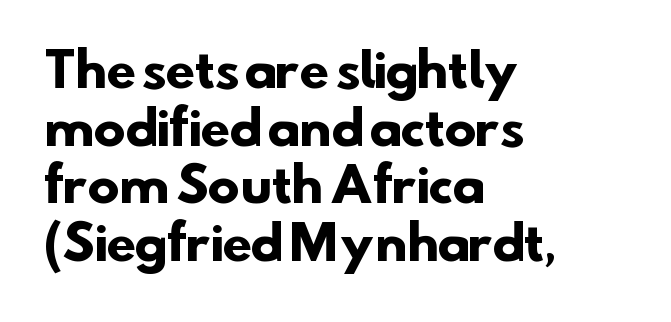
Here the glyphs are tracked normally, forming tight word shapes. Nobody drew a line under any word here. Each glyph is drawn with heavy, bold strokes. The typeface chosen for these lines omits serifs. Each line starts at the same left margin while the right side varies. The letters advance in unequal steps, a hallmark of proportional type.
